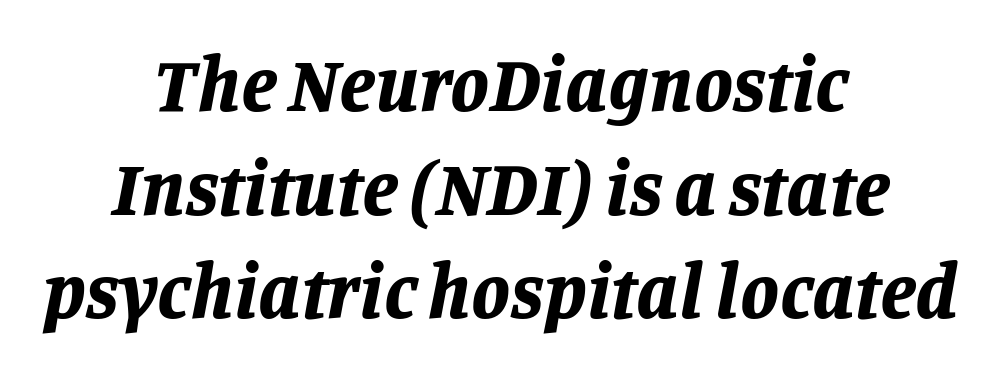
Varying glyph widths throughout — classic text-font behaviour. Lines of text with bare space underneath. A normal amount of white space separates one row of letters from the next. Would a proofreader flag this as italicized? Yes. Students, note that the glyphs here touch the page at normal intervals. Notice how thick the strokes are: this is what a full bold looks like.
